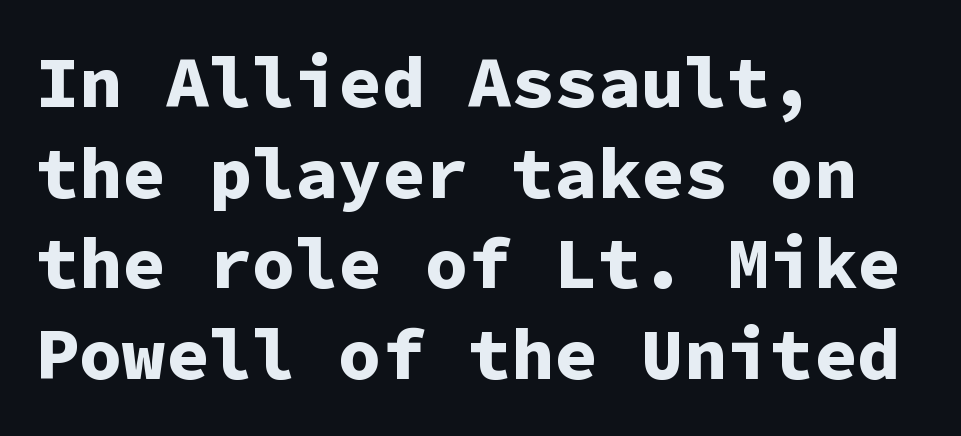
Notice how thick the strokes are: this is what a full bold looks like. What's the leading like? Ordinary, nothing unusual. The letters stand upright; this is a roman face. Unmarked baselines from the first word to the last.
